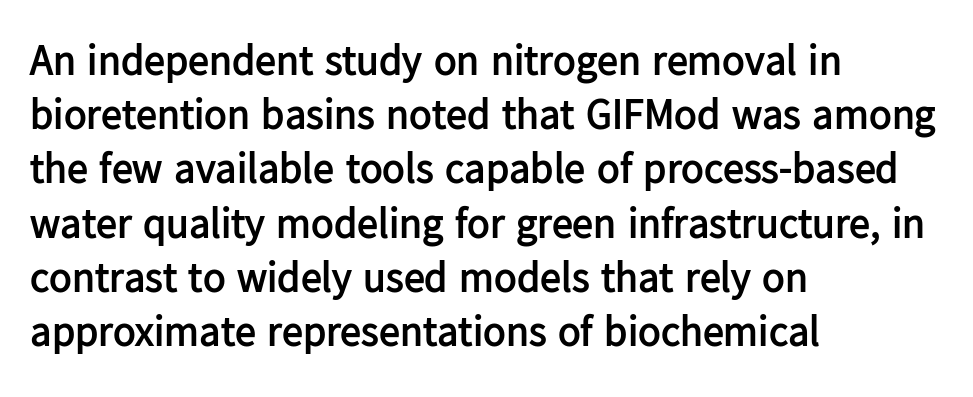
Is this a sans? Yes — the strokes have no serifs. Bold? Absolutely — the strokes are thick and heavy. The specimen reads as upright at a glance. Character widths vary here, with narrow letters taking less room than wide ones.
